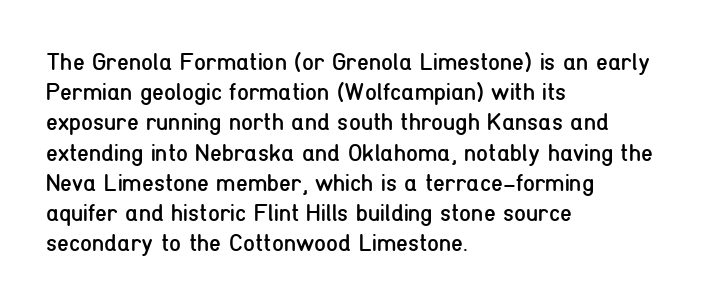
{"italic": "no", "bold": "no", "underline": "no", "align": "left", "line_spacing": "normal", "line_spacing_ratio": 1.26, "letter_spacing": "normal", "letter_spacing_em": 0.0, "glyph_px": 24}
